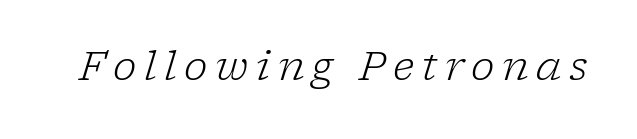
Q: Is the text bold? A: No.
Q: Is the text italic (slanted)? A: Yes, it leans right by about 17 degrees.
Q: Is the typeface a serif or a sans-serif typeface? A: Serif.
Q: Is the text underlined? A: No.
Q: Width (condensed, normal, or wide)? A: Normal.
Q: Stroke contrast? A: Low.
Q: x-height? A: Medium.
Q: Monospaced? A: No.
